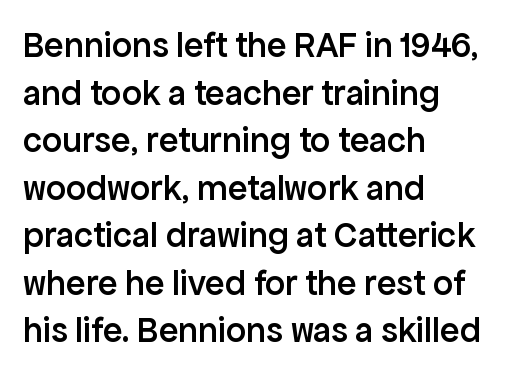
{"serif": "no", "italic": "no", "bold": "semi", "weight": "semibold", "width": "normal", "stroke_contrast": "low", "x_height": "medium", "monospaced": "no", "underline": "no", "align": "left", "line_spacing": "normal", "line_spacing_ratio": 1.32, "letter_spacing": "normal", "letter_spacing_em": 0.0, "glyph_px": 36}
